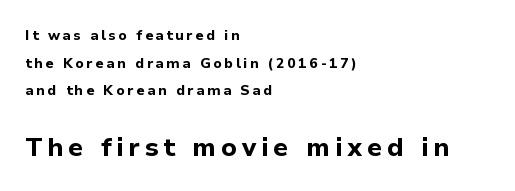
The image shows 26 px bold type, upright; set left-aligned, loose line spacing (1.97x), not underlined; the second (bottom) block is 1.86x larger.
